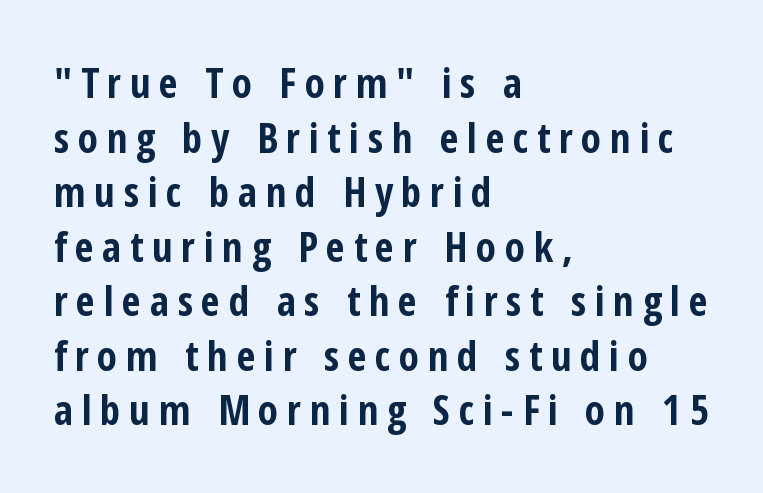
The image shows 41 px bold, condensed sans-serif type, upright; set left-aligned, normal line spacing (1.33x), unusually wide letter spacing (+0.21 em), not underlined; low stroke contrast and a medium x-height.
